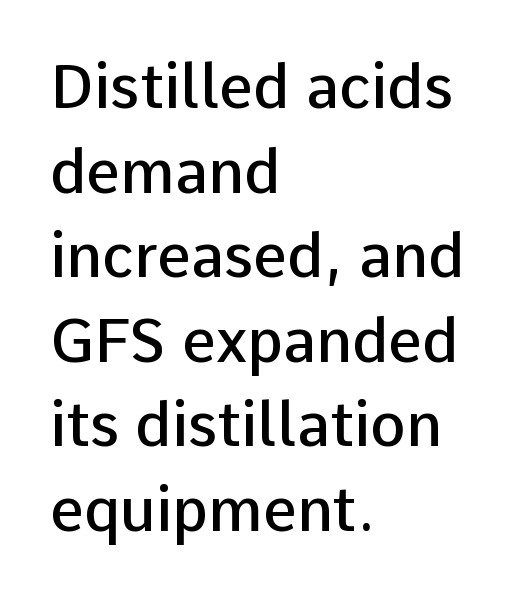
Q: Is the text bold? A: Semi-bold.
Q: Is the text italic (slanted)? A: No, it is upright.
Q: Is the typeface a serif or a sans-serif typeface? A: Sans-serif.
Q: Is the text underlined? A: No.
Q: How is the paragraph aligned? A: Left-aligned.
Q: Is the spacing between letters normal or unusually wide? A: Normal.
Q: Is the spacing between lines tight, normal or loose? A: Normal.
Q: Width (condensed, normal, or wide)? A: Normal.
Q: Stroke contrast? A: Low.
Q: x-height? A: Medium.
Q: Monospaced? A: No.
